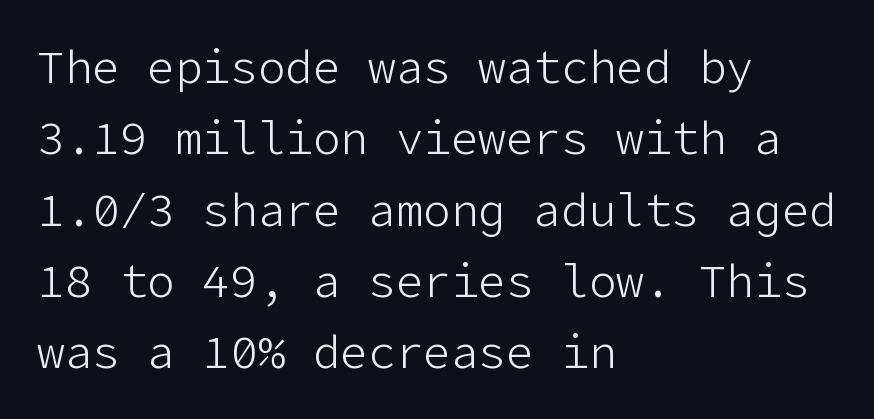
Nope, not italic — everything's standing straight. The setting favours the left margin, as ordinary paragraphs usually do. No letter is thick-stroked: the sample isn't bold. Baseline-to-baseline distance is the conventional proportion of letter height. Regarding serifs, this sample does without them.
